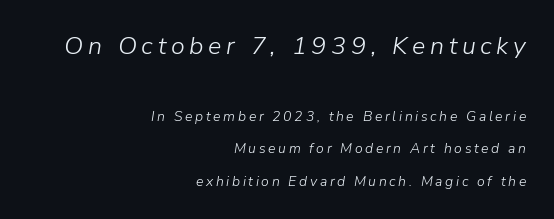
Horizontal bands of white between lines are thick stripes. Notice how the stems are inclined rather than vertical — that's the hallmark of italics. On a weight scale, this lands at 450 or below. A student would notice the top passage is typeset larger than what follows. This rendering features lettering with no underline. A flush-right, rag-left setting is used for this passage.
